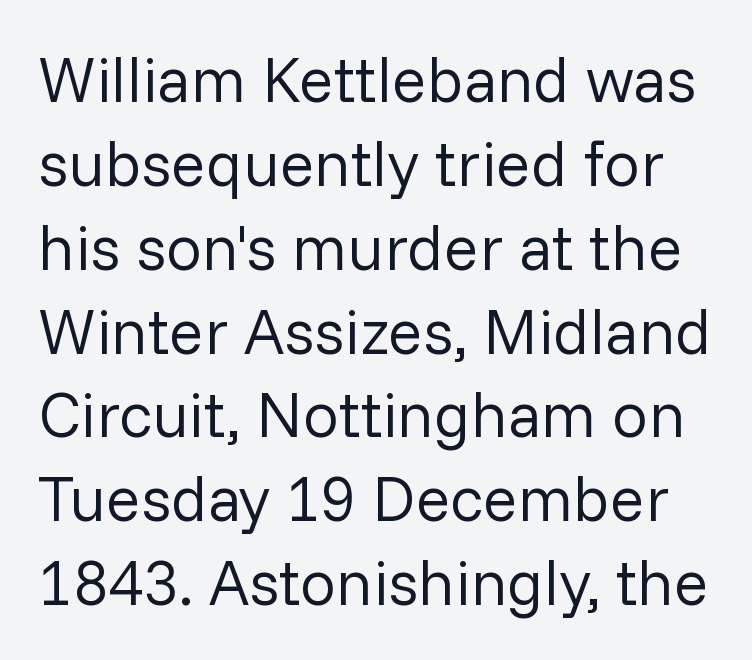
The image shows 64 px regular-weight sans-serif type, upright; set normal line spacing (1.31x), normal letter spacing, not underlined; low stroke contrast and a medium x-height.
